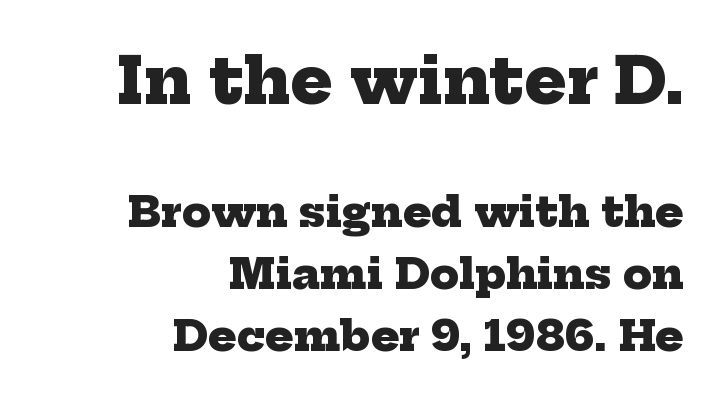
{"serif": "yes", "bold": "yes", "weight": "heavy", "width": "normal", "stroke_contrast": "low", "x_height": "medium", "monospaced": "no", "underline": "no", "align": "right", "line_spacing": "normal", "line_spacing_ratio": 1.48, "letter_spacing": "normal", "letter_spacing_em": 0.0, "larger_block": "first", "size_ratio": 1.5, "glyph_px": 63}
